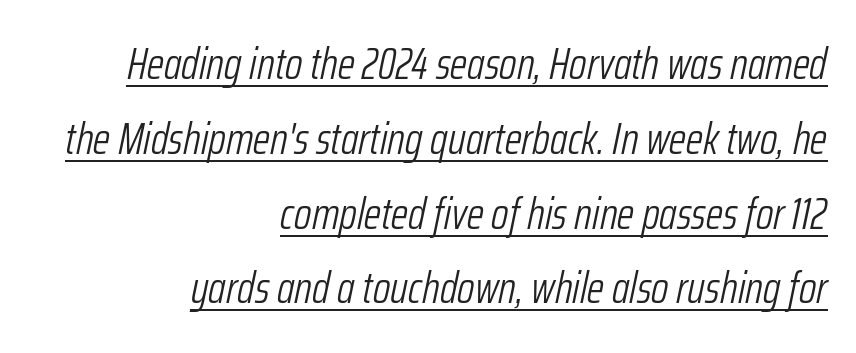
{"italic": "yes", "lean": "right", "slant_degrees": 12, "bold": "no", "weight": "light", "width": "condensed", "stroke_contrast": "low", "x_height": "medium", "monospaced": "no", "underline": "yes", "align": "right", "line_spacing": "normal", "line_spacing_ratio": 1.7, "letter_spacing": "normal", "letter_spacing_em": 0.0, "glyph_px": 44}
